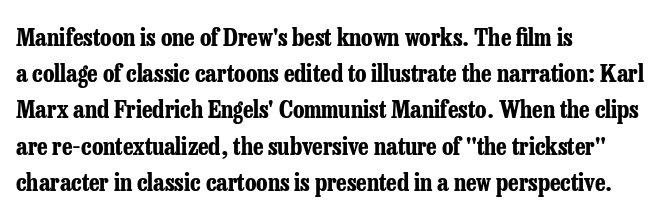
Q: Is the text bold? A: Yes.
Q: Is the text italic (slanted)? A: No, it is upright.
Q: Is the text underlined? A: No.
Q: How is the paragraph aligned? A: Left-aligned.
Q: Is the spacing between letters normal or unusually wide? A: Normal.
Q: Is the spacing between lines tight, normal or loose? A: Normal.
